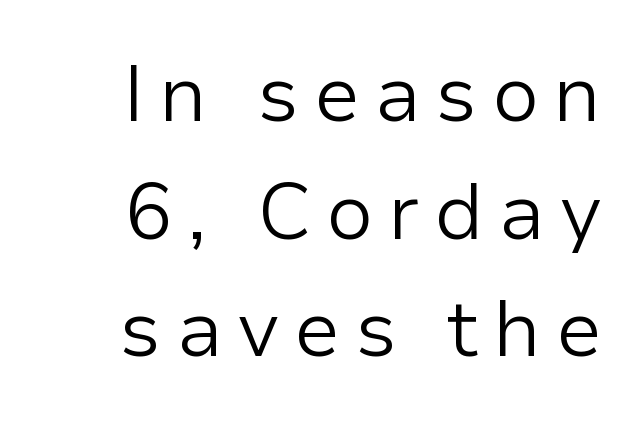
This sample has the flowing, uneven cadence of proportional lettering. Does the type have serifs? No, each stem ends abruptly. Weight: in the light-to-regular range. Descenders hang freely into open space. Every character sits straight up, as roman type does. Horizontal bands of white between lines are of average thickness.
